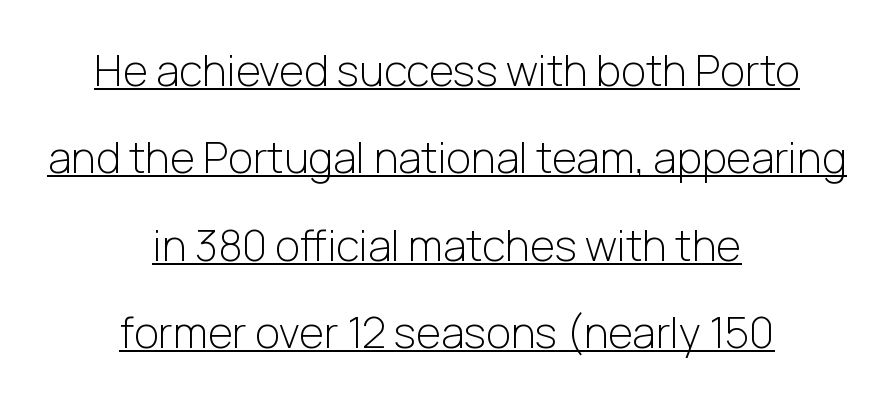
Spacing verdict: proportional, widths tailored to each character. In terms of letterspacing, this is plain default setting. Each letter's strokes conclude bluntly, with no projecting serifs. The glyphs are accompanied by a horizontal stroke just below them.
